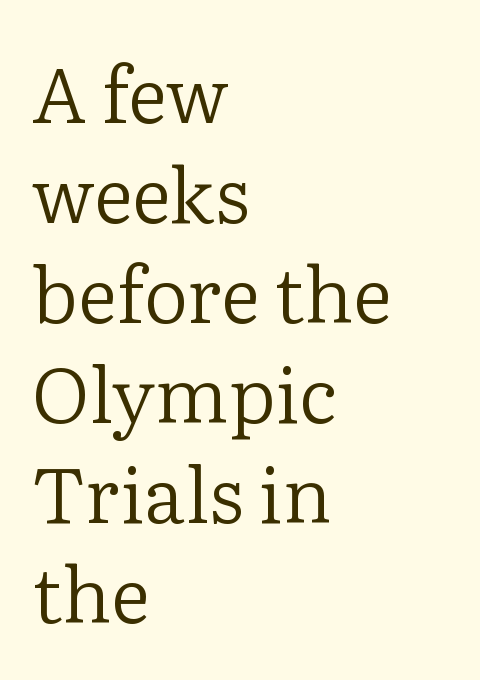
{"serif": "yes", "italic": "no", "bold": "no", "weight": "regular", "width": "normal", "stroke_contrast": "low", "x_height": "medium", "monospaced": "no", "underline": "no", "align": "left", "line_spacing": "normal", "line_spacing_ratio": 1.3, "letter_spacing": "normal", "letter_spacing_em": 0.0, "glyph_px": 77}
